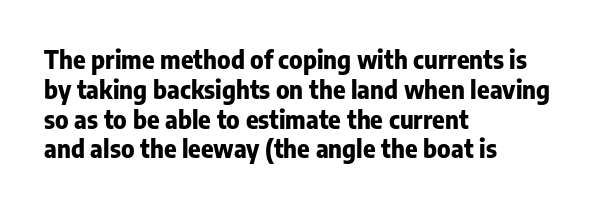
Every character sits straight up, as roman type does. This rendering uses left alignment, leaving the right contour irregular. Letters rest on an invisible, unmarked baseline. The passage shown has conventional tracking throughout. Pretty heavy lettering here — definitely bold.
